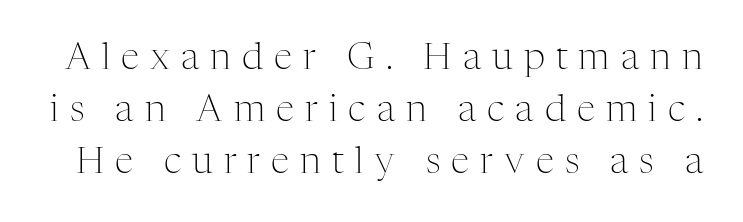
Q: Is the text bold? A: No.
Q: Is the text italic (slanted)? A: No, it is upright.
Q: Is the typeface a serif or a sans-serif typeface? A: Serif.
Q: Is the text underlined? A: No.
Q: Is the spacing between letters normal or unusually wide? A: Unusually wide.
Q: Is the spacing between lines tight, normal or loose? A: Normal.
Q: Width (condensed, normal, or wide)? A: Normal.
Q: Stroke contrast? A: Medium.
Q: x-height? A: Medium.
Q: Monospaced? A: No.
